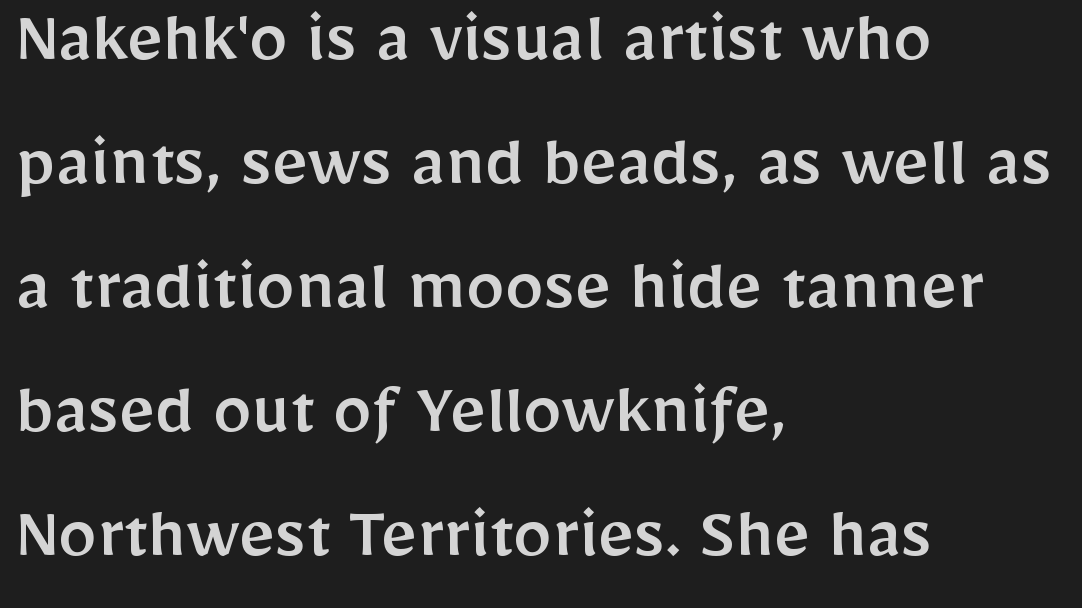
{"serif": "no", "italic": "no", "width": "normal", "stroke_contrast": "low", "x_height": "medium", "monospaced": "no", "underline": "no", "align": "left", "line_spacing": "normal", "line_spacing_ratio": 1.59, "letter_spacing": "normal", "letter_spacing_em": 0.0, "glyph_px": 78}
